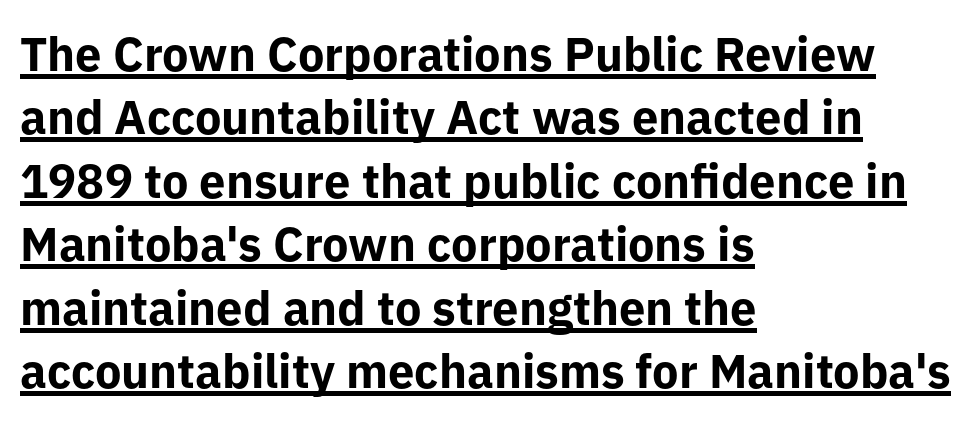
{"serif": "no", "italic": "no", "bold": "yes", "weight": "bold", "width": "normal", "stroke_contrast": "low", "x_height": "medium", "monospaced": "no", "underline": "yes", "align": "left", "line_spacing": "normal", "line_spacing_ratio": 1.35, "letter_spacing": "normal", "letter_spacing_em": 0.0, "glyph_px": 47}
